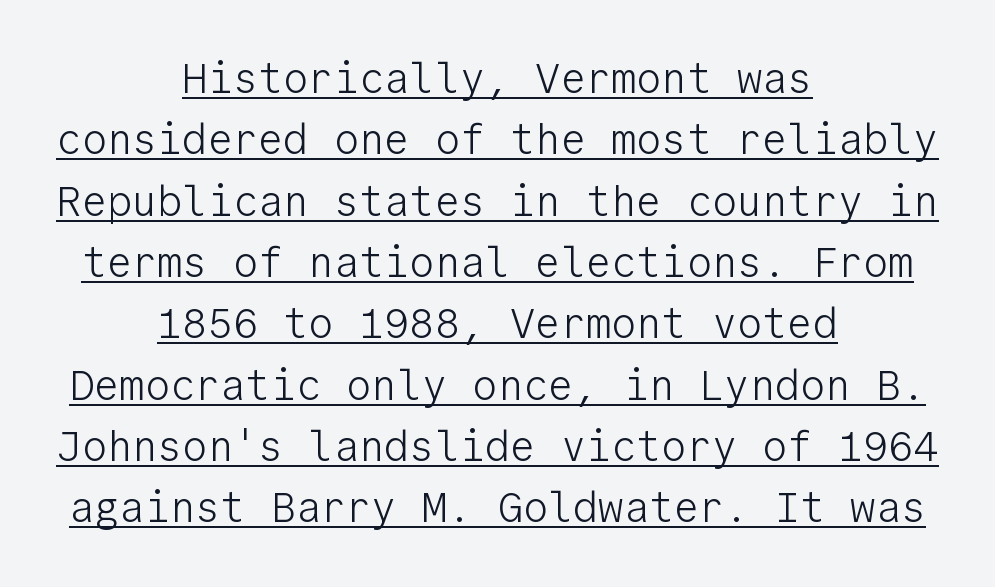
This sample uses an upright cut, with every glyph sitting square on the baseline. Short and long lines alike share a common midpoint. Are there feet on the stems? There aren't — it's a sans. Think of a typewriter: that constant character pitch is what you see here. The type is set solid horizontally, with unmodified tracking.
